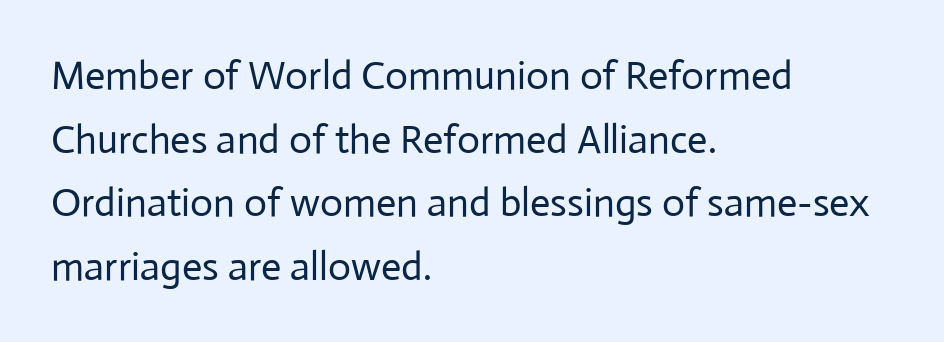
The setting favours the left margin, as ordinary paragraphs usually do. Descenders hang freely into open space. Between one letter and the next there's only the usual sliver of space. Do the letters lean? They stand straight. Stems here are at most as thick as an everyday book face.
